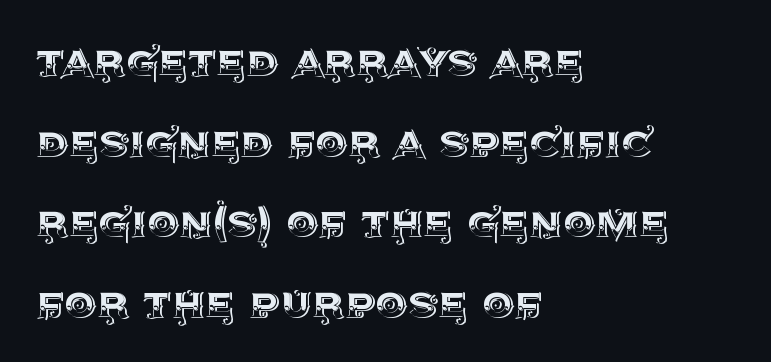
{"italic": "no", "width": "normal", "x_height": "large", "monospaced": "no", "underline": "no", "align": "left", "line_spacing": "normal", "line_spacing_ratio": 1.58, "letter_spacing": "normal", "letter_spacing_em": 0.0, "glyph_px": 51}
